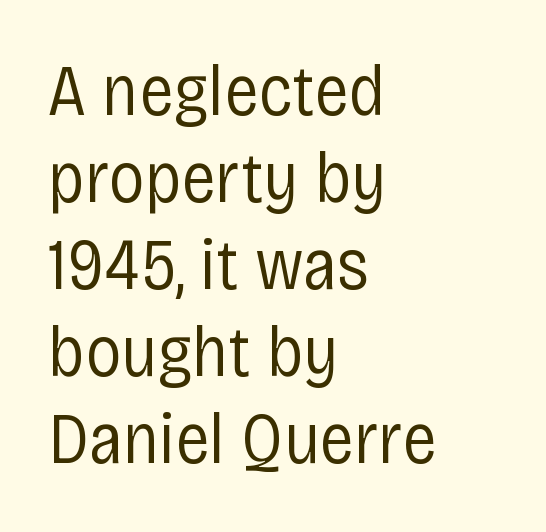
Q: Is the text bold? A: No.
Q: Is the text italic (slanted)? A: No, it is upright.
Q: Is the typeface a serif or a sans-serif typeface? A: Sans-serif.
Q: Is the text underlined? A: No.
Q: How is the paragraph aligned? A: Left-aligned.
Q: Is the spacing between letters normal or unusually wide? A: Normal.
Q: Width (condensed, normal, or wide)? A: Condensed.
Q: Stroke contrast? A: Low.
Q: x-height? A: Large.
Q: Monospaced? A: No.
